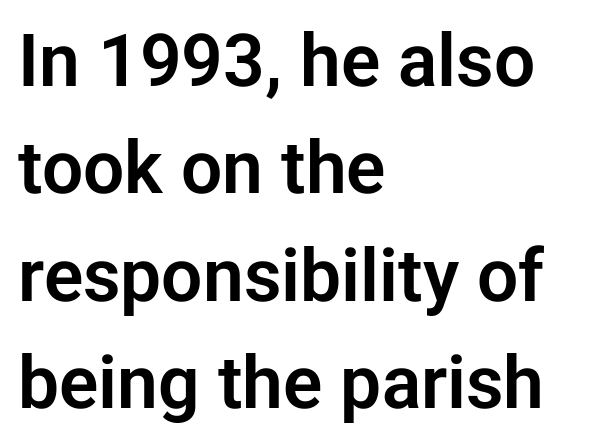
Q: Is the text italic (slanted)? A: No, it is upright.
Q: Is the typeface a serif or a sans-serif typeface? A: Sans-serif.
Q: Is the text underlined? A: No.
Q: How is the paragraph aligned? A: Left-aligned.
Q: Is the spacing between letters normal or unusually wide? A: Normal.
Q: Is the spacing between lines tight, normal or loose? A: Normal.
Q: Width (condensed, normal, or wide)? A: Normal.
Q: Stroke contrast? A: Low.
Q: x-height? A: Medium.
Q: Monospaced? A: No.
